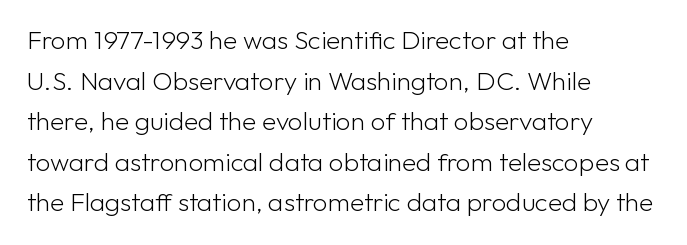
The zone under the glyphs is completely vacant. Letters have the restrained weight of plain body copy at most. Line beginnings align vertically; line endings do not. The gaps between neighbouring characters are ordinary and unremarkable.
